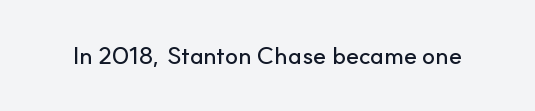
{"italic": "no", "underline": "no", "letter_spacing": "normal", "letter_spacing_em": 0.0, "glyph_px": 24}
